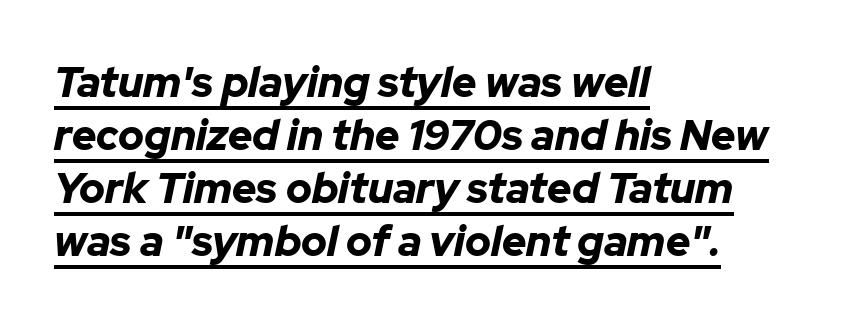
The image shows 42 px bold type, italic (leaning right); set left-aligned, normal line spacing (1.26x), normal letter spacing, underlined; low stroke contrast and a medium x-height.
